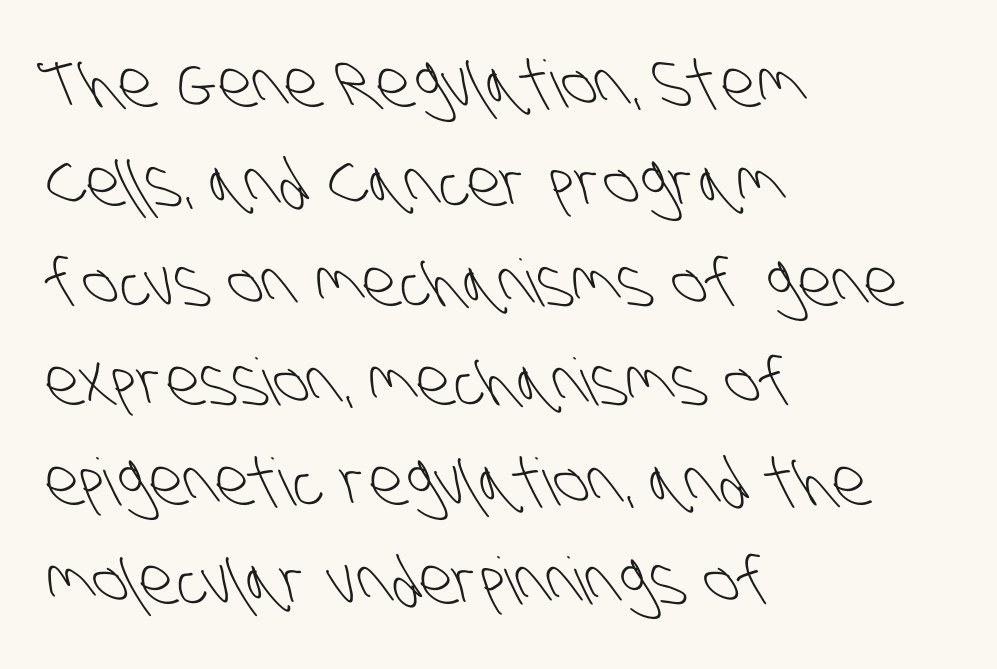
Q: Is the text bold? A: No.
Q: Is the typeface a serif or a sans-serif typeface? A: Sans-serif.
Q: Is the text underlined? A: No.
Q: How is the paragraph aligned? A: Left-aligned.
Q: Is the spacing between letters normal or unusually wide? A: Normal.
Q: Is the spacing between lines tight, normal or loose? A: Normal.
Q: Width (condensed, normal, or wide)? A: Condensed.
Q: Stroke contrast? A: Low.
Q: x-height? A: Large.
Q: Monospaced? A: No.
